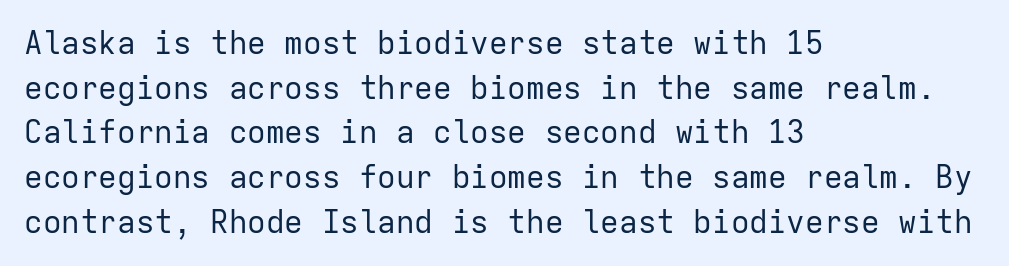
Q: Is the text bold? A: No.
Q: Is the text italic (slanted)? A: No, it is upright.
Q: Is the typeface a serif or a sans-serif typeface? A: Sans-serif.
Q: Is the text underlined? A: No.
Q: How is the paragraph aligned? A: Left-aligned.
Q: Is the spacing between letters normal or unusually wide? A: Normal.
Q: Is the spacing between lines tight, normal or loose? A: Normal.
Q: Width (condensed, normal, or wide)? A: Normal.
Q: Stroke contrast? A: Low.
Q: x-height? A: Medium.
Q: Monospaced? A: Yes.
